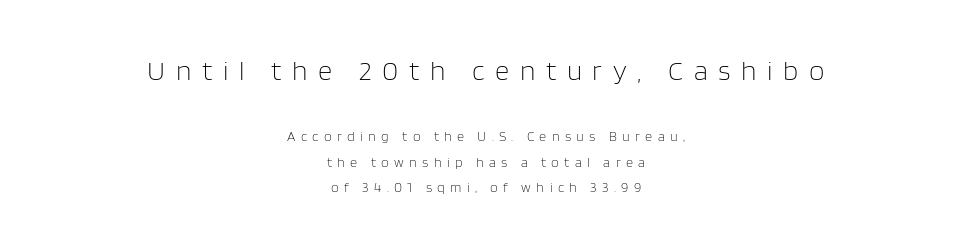
Any mark beneath the type? The region is blank. The type is letterspaced generously, with wide tracking. The strokes are not fattened; the text isn't bold. These two chunks differ in scale, with the top chunk taking the larger measure.
